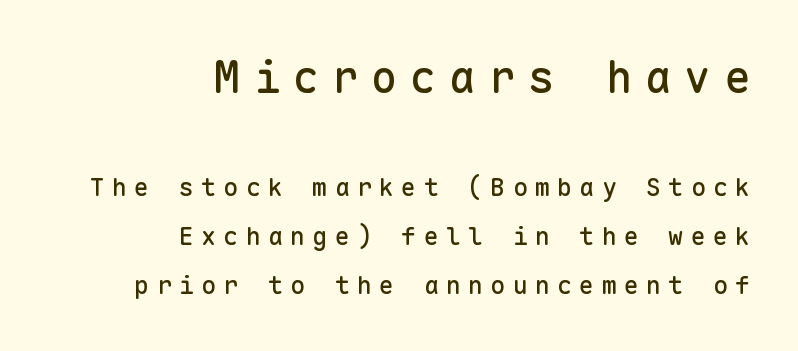
Look at the glyph heights: the upper group is clearly the bigger setting. Look at the tracking — it's clearly loosened, letters drifting apart. Right-aligned paragraph, ragged on the left. Monospaced: the letters line up in strict vertical columns. Beneath every word, the page is bare.
